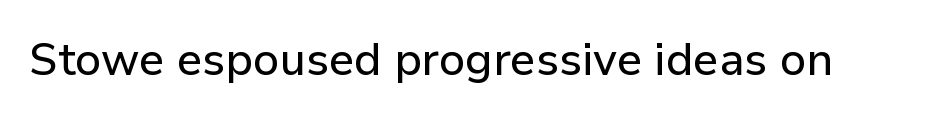
{"serif": "no", "italic": "no", "width": "normal", "stroke_contrast": "low", "x_height": "medium", "monospaced": "no", "underline": "no", "letter_spacing": "normal", "letter_spacing_em": 0.0, "glyph_px": 45}
